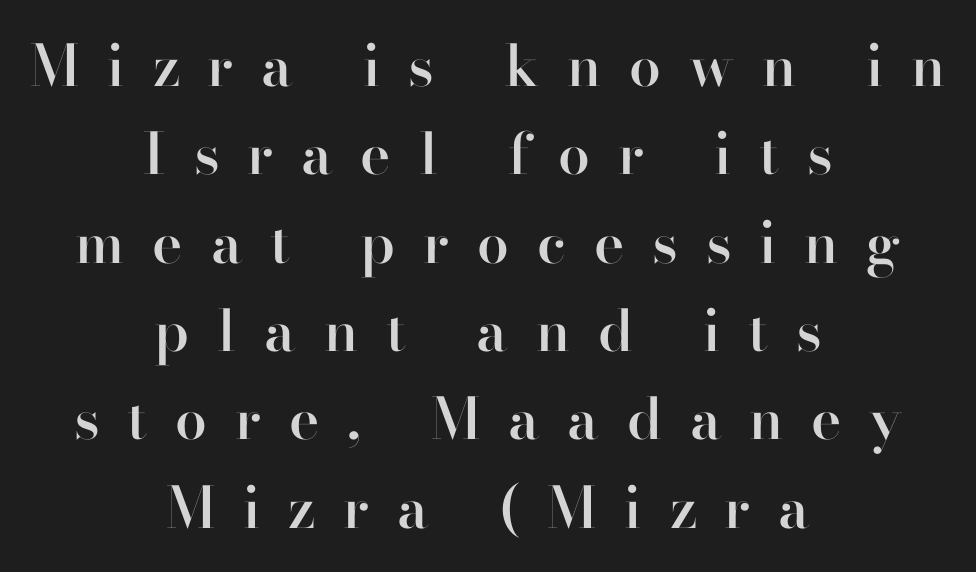
{"serif": "yes", "italic": "no", "bold": "semi", "weight": "semibold", "width": "normal", "stroke_contrast": "high", "x_height": "small", "monospaced": "no", "underline": "no", "align": "center", "line_spacing": "normal", "line_spacing_ratio": 1.55, "letter_spacing": "wide", "letter_spacing_em": 0.49, "glyph_px": 57}
